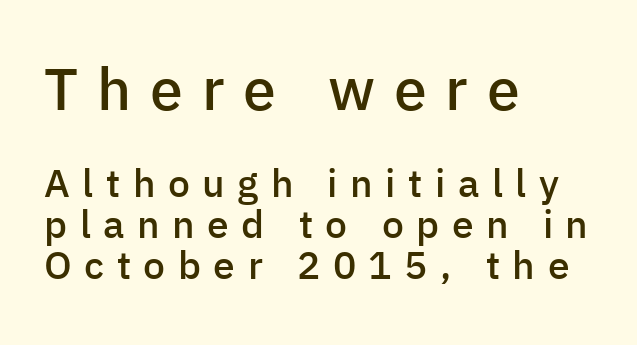
Q: Is the text bold? A: Semi-bold.
Q: Is the text italic (slanted)? A: No, it is upright.
Q: Is the typeface a serif or a sans-serif typeface? A: Sans-serif.
Q: Is the text underlined? A: No.
Q: How is the paragraph aligned? A: Left-aligned.
Q: Is the spacing between letters normal or unusually wide? A: Unusually wide.
Q: Is the spacing between lines tight, normal or loose? A: Tight.
Q: Which block of text is set in a larger size, the first (top) or the second (bottom)? A: The first (top) one.
Q: Width (condensed, normal, or wide)? A: Normal.
Q: Stroke contrast? A: Low.
Q: x-height? A: Medium.
Q: Monospaced? A: No.
